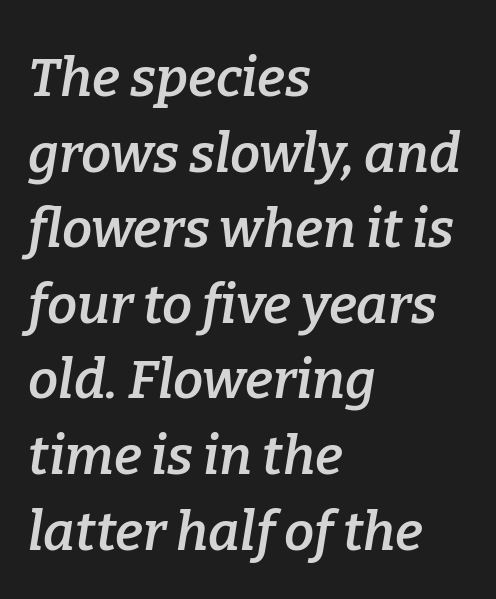
The image shows 54 px semibold serif type, italic (leaning right); set left-aligned, normal line spacing (1.4x), normal letter spacing, not underlined; low stroke contrast and a medium x-height.
